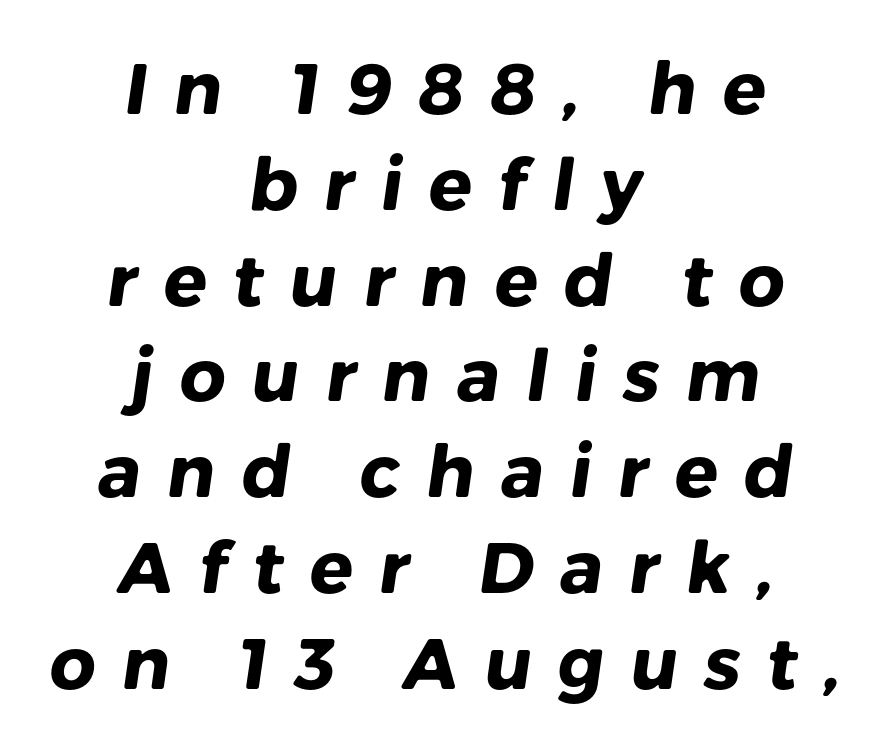
The image shows 72 px heavy sans-serif type; set centered, normal line spacing (1.33x), unusually wide letter spacing (+0.36 em), not underlined; low stroke contrast and a medium x-height.
